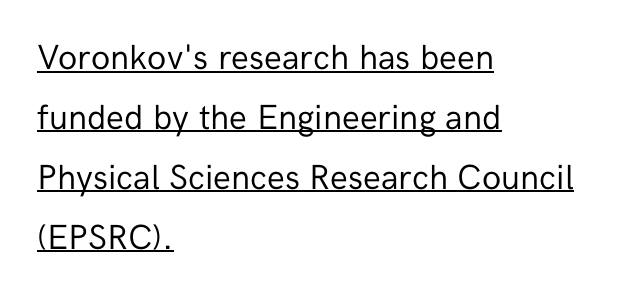
{"serif": "no", "italic": "no", "bold": "no", "weight": "regular", "width": "normal", "stroke_contrast": "low", "x_height": "medium", "monospaced": "no", "underline": "yes", "align": "left", "line_spacing_ratio": 1.71, "letter_spacing": "normal", "letter_spacing_em": 0.0, "glyph_px": 35}
